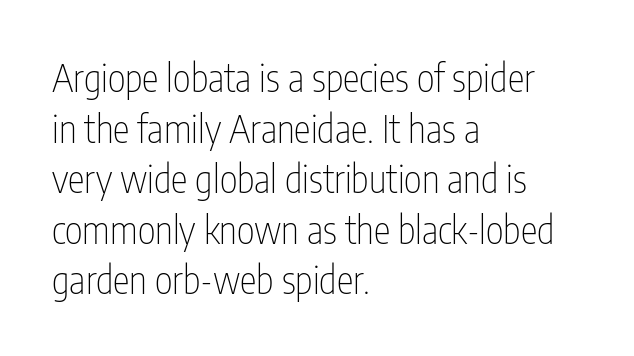
{"serif": "no", "italic": "no", "bold": "no", "weight": "thin", "width": "condensed", "stroke_contrast": "low", "x_height": "medium", "monospaced": "no", "underline": "no", "align": "left", "line_spacing": "normal", "line_spacing_ratio": 1.33, "letter_spacing": "normal", "letter_spacing_em": 0.0, "glyph_px": 38}
